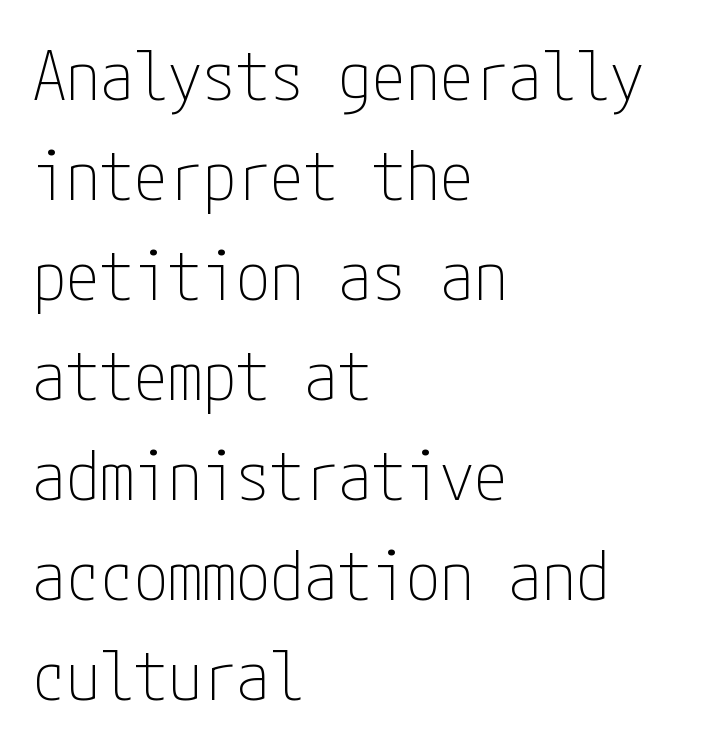
{"serif": "no", "italic": "no", "bold": "no", "weight": "thin", "width": "condensed", "stroke_contrast": "low", "x_height": "medium", "underline": "no", "align": "left", "line_spacing": "normal", "line_spacing_ratio": 1.47, "letter_spacing": "normal", "letter_spacing_em": 0.0, "glyph_px": 68}
